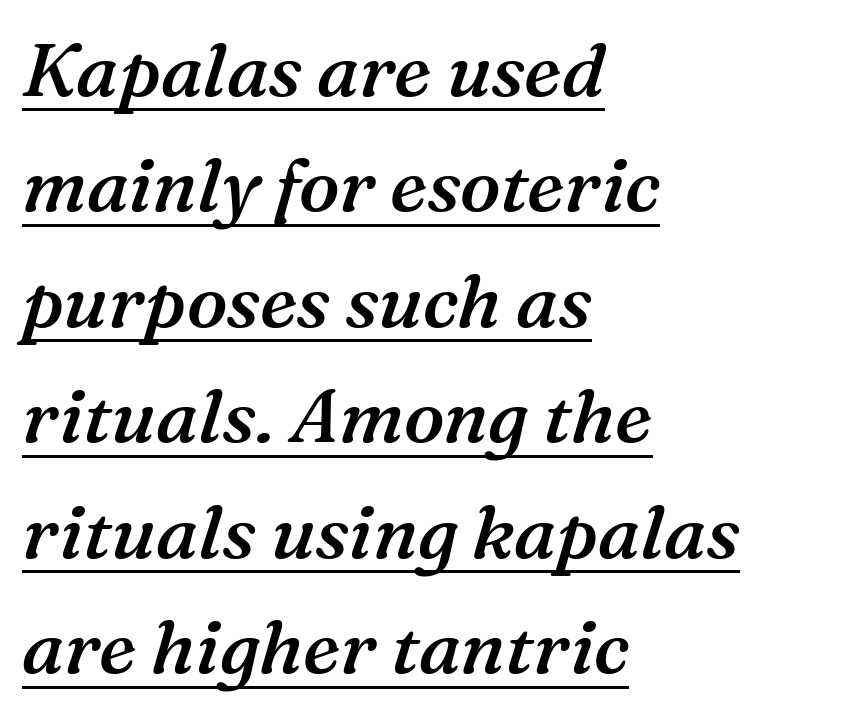
The image shows 75 px semibold serif type, italic (leaning right); set left-aligned, normal line spacing (1.54x), normal letter spacing, underlined; medium stroke contrast and a medium x-height.
